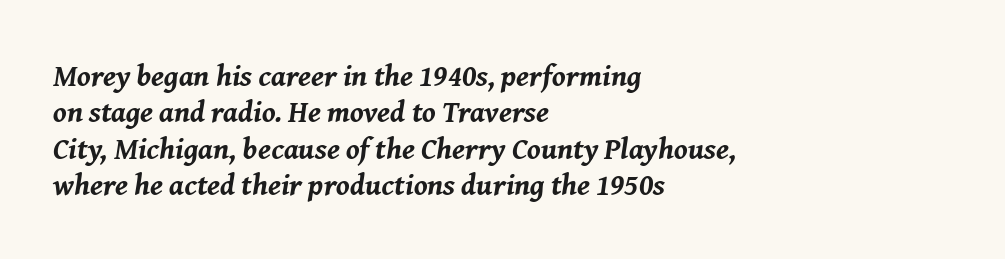
The image shows 30 px bold type, italic (leaning right); set left-aligned, line spacing 1.21x, normal letter spacing, not underlined; medium stroke contrast and a medium x-height.
